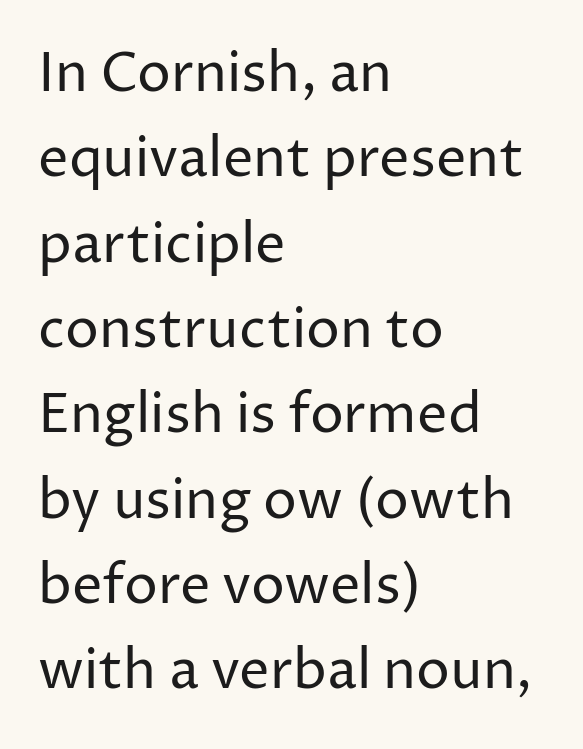
{"serif": "no", "italic": "no", "bold": "no", "weight": "regular", "width": "normal", "stroke_contrast": "low", "x_height": "medium", "monospaced": "no", "underline": "no", "align": "left", "line_spacing": "normal", "line_spacing_ratio": 1.58, "letter_spacing": "normal", "letter_spacing_em": 0.0, "glyph_px": 54}
